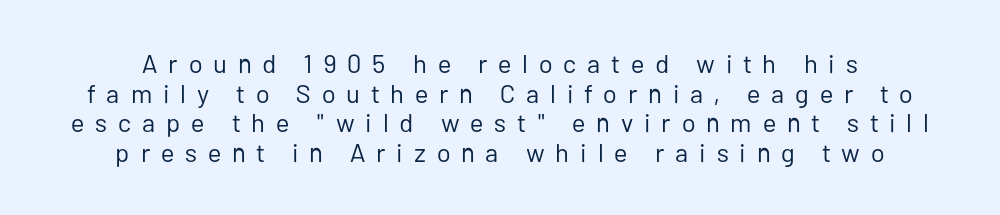
Q: Is the text bold? A: No.
Q: Is the text italic (slanted)? A: No, it is upright.
Q: Is the text underlined? A: No.
Q: How is the paragraph aligned? A: Centered.
Q: Is the spacing between letters normal or unusually wide? A: Unusually wide.
Q: Is the spacing between lines tight, normal or loose? A: Tight.
